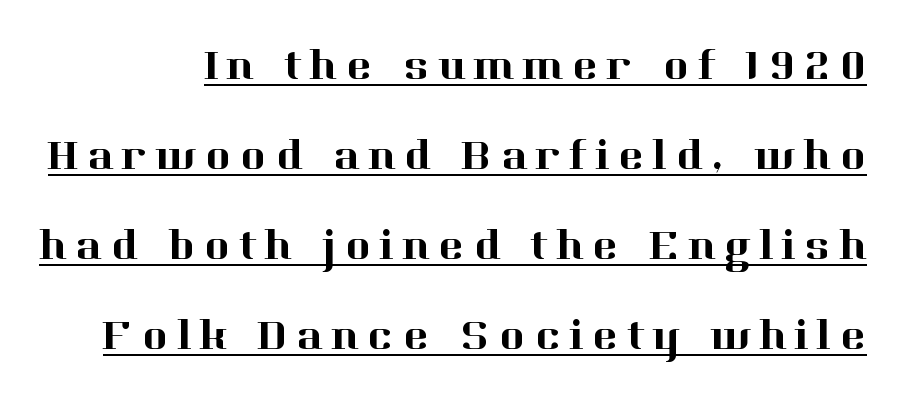
Q: Is the text italic (slanted)? A: No, it is upright.
Q: Is the typeface a serif or a sans-serif typeface? A: Serif.
Q: Is the text underlined? A: Yes.
Q: Is the spacing between letters normal or unusually wide? A: Unusually wide.
Q: Is the spacing between lines tight, normal or loose? A: Loose.
Q: Width (condensed, normal, or wide)? A: Normal.
Q: Stroke contrast? A: High.
Q: x-height? A: Medium.
Q: Monospaced? A: No.
